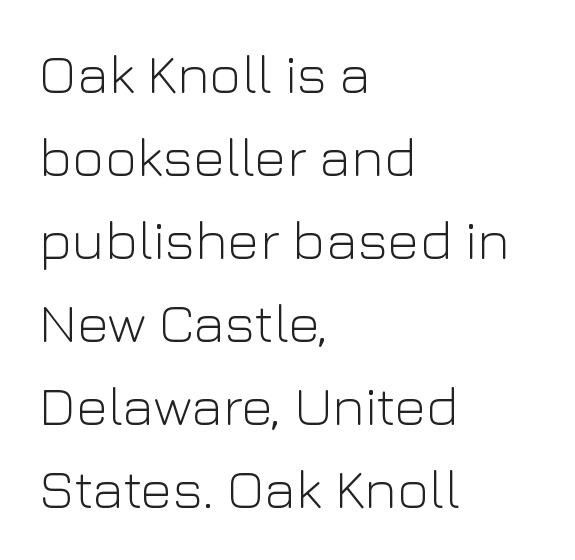
{"serif": "no", "italic": "no", "bold": "no", "weight": "light", "width": "normal", "stroke_contrast": "low", "x_height": "medium", "monospaced": "no", "underline": "no", "align": "left", "line_spacing": "normal", "line_spacing_ratio": 1.51, "letter_spacing": "normal", "letter_spacing_em": 0.0, "glyph_px": 55}
